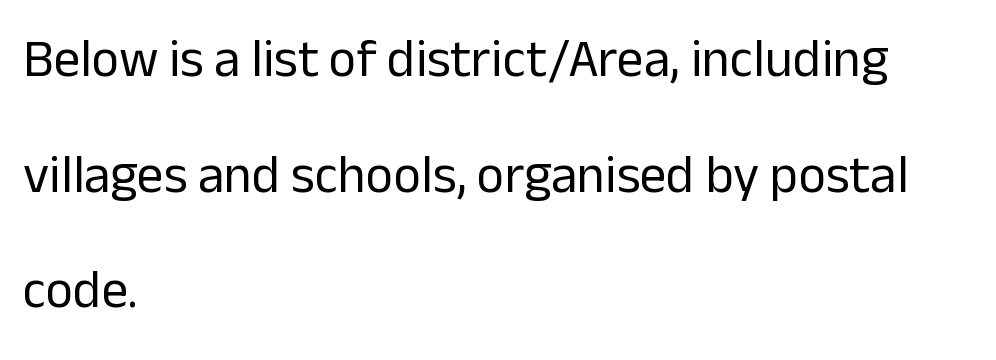
Students, observe: this is what heavily led, spacious text looks like. The text block is weighted toward the left margin, trailing off unevenly rightward. Unlike a traditional serif, this face leaves its strokes unadorned. Stems here are at most as thick as an everyday book face. Italic? Not at all — the glyphs are vertical.
